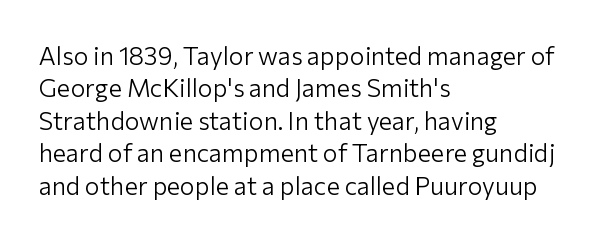
The words here are not underlined. Whoever set this chose a conventional vertical rhythm. Honestly, the letter spacing is just normal — you wouldn't notice it. Tall strokes in this sample are plumb rather than angled. Compared with a centered layout, this one pins lines to the left instead. The weight tops out at a normal text grade.
